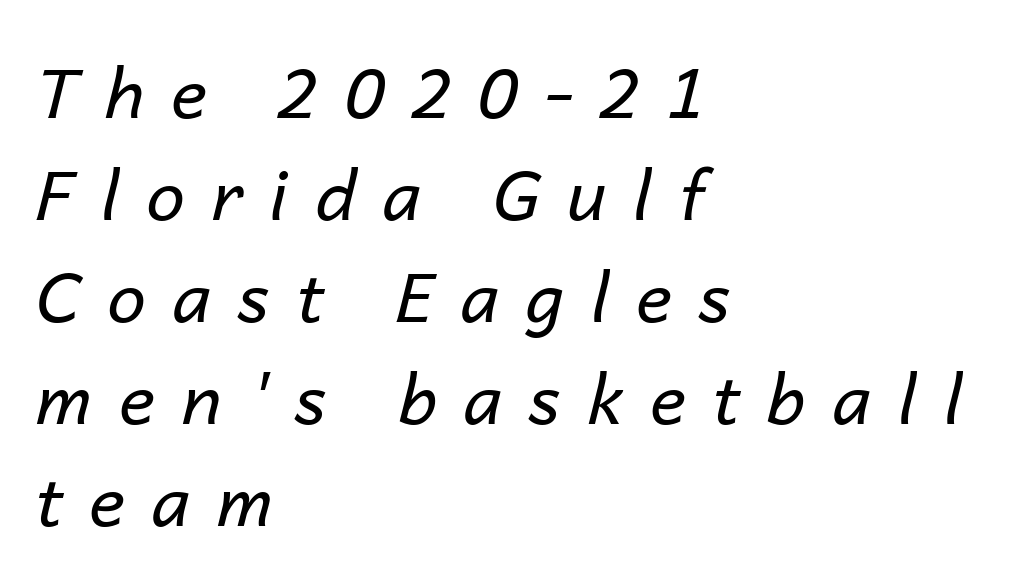
{"italic": "yes", "lean": "right", "slant_degrees": 14, "bold": "no", "weight": "regular", "width": "normal", "stroke_contrast": "low", "x_height": "medium", "monospaced": "no", "underline": "no", "align": "left", "line_spacing": "normal", "line_spacing_ratio": 1.48, "letter_spacing": "wide", "letter_spacing_em": 0.39, "glyph_px": 69}
